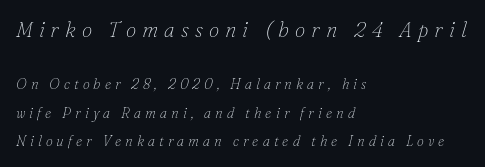
The image shows 21 px text type, italic (leaning right); set left-aligned, loose line spacing (2.03x), unusually wide letter spacing (+0.29 em), not underlined; the first (top) block is 1.5x larger.
